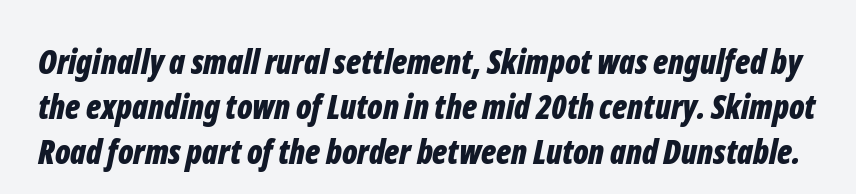
The specimen omits any rule beneath the text block's lines. Each word holds together tightly as a unit, with standard inter-letter gaps. Looks like regular typesetting: each glyph gets only the width it needs. These lines carry a lot of weight — the face is fully bold. How would I describe the line gaps? Plain and ordinary. The text carries the slant typical of an italic or oblique font.
